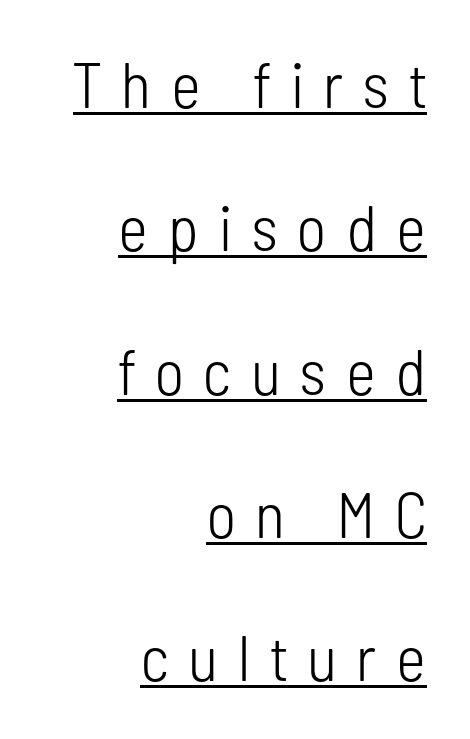
{"serif": "no", "italic": "no", "bold": "no", "weight": "light", "width": "condensed", "stroke_contrast": "low", "x_height": "medium", "monospaced": "no", "underline": "yes", "align": "right", "line_spacing": "loose", "line_spacing_ratio": 2.24, "letter_spacing": "wide", "letter_spacing_em": 0.31, "glyph_px": 64}
